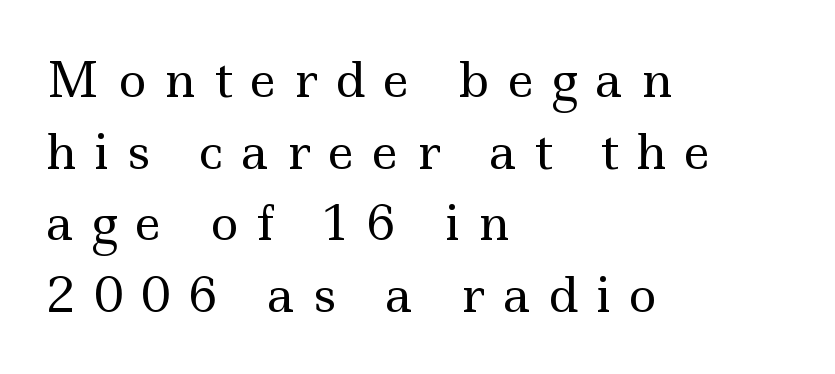
{"serif": "yes", "italic": "no", "bold": "no", "weight": "regular", "width": "wide", "x_height": "small", "monospaced": "no", "underline": "no", "align": "left", "line_spacing": "normal", "line_spacing_ratio": 1.49, "letter_spacing": "wide", "letter_spacing_em": 0.37, "glyph_px": 48}
